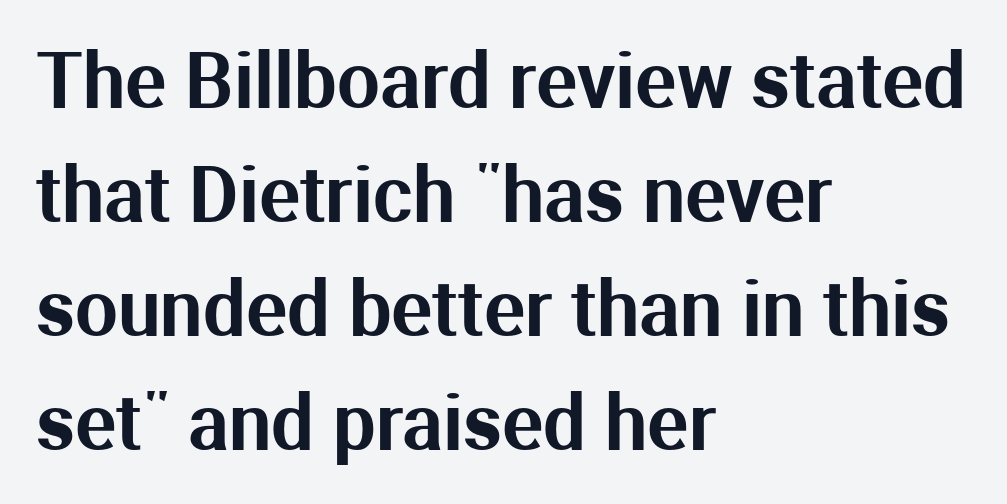
Q: Is the text italic (slanted)? A: No, it is upright.
Q: Is the typeface a serif or a sans-serif typeface? A: Sans-serif.
Q: Is the text underlined? A: No.
Q: How is the paragraph aligned? A: Left-aligned.
Q: Is the spacing between letters normal or unusually wide? A: Normal.
Q: Is the spacing between lines tight, normal or loose? A: Normal.
Q: Width (condensed, normal, or wide)? A: Normal.
Q: Stroke contrast? A: Medium.
Q: x-height? A: Medium.
Q: Monospaced? A: No.
